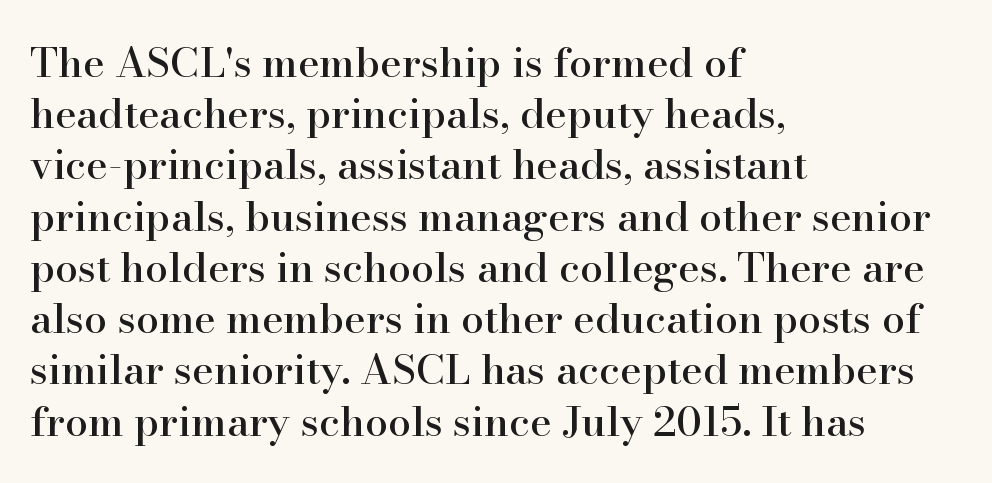
The space beneath each line is pristine and unruled. Caption: standard tracking, unaltered. This sample is left-justified, so line endings fall wherever the words run out. Vertically, the passage feels balanced, rows spaced as you'd expect. Do the characters align in a grid? No, the font is proportional. If you drew a line through each stem, it would be perfectly vertical.
